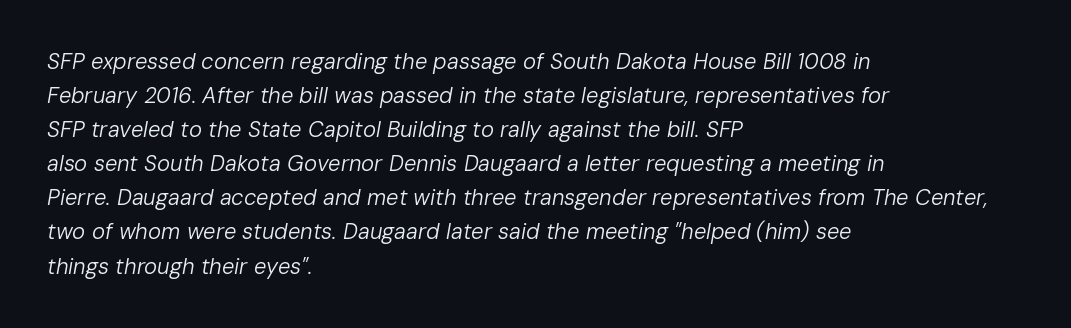
{"italic": "yes", "lean": "right", "slant_degrees": 10, "bold": "no", "underline": "no", "align": "left", "line_spacing": "normal", "line_spacing_ratio": 1.55, "letter_spacing": "normal", "letter_spacing_em": 0.0, "glyph_px": 22}
